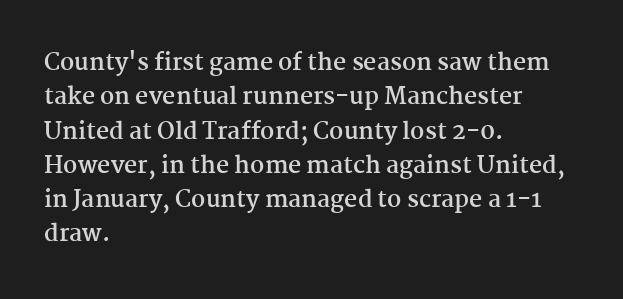
{"italic": "no", "bold": "yes", "underline": "no", "align": "left", "line_spacing": "normal", "line_spacing_ratio": 1.49, "letter_spacing": "normal", "letter_spacing_em": 0.0, "glyph_px": 23}
